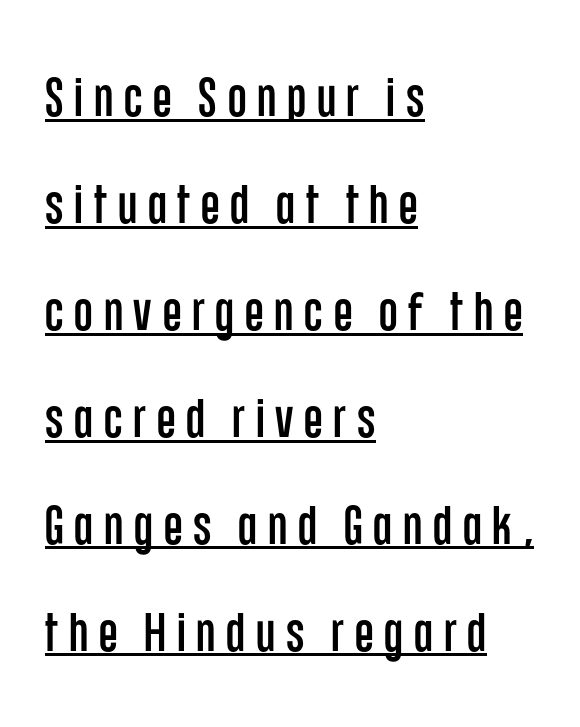
{"serif": "no", "italic": "no", "width": "condensed", "stroke_contrast": "low", "x_height": "large", "monospaced": "no", "underline": "yes", "align": "left", "line_spacing": "loose", "line_spacing_ratio": 1.98, "letter_spacing": "wide", "letter_spacing_em": 0.2, "glyph_px": 54}
